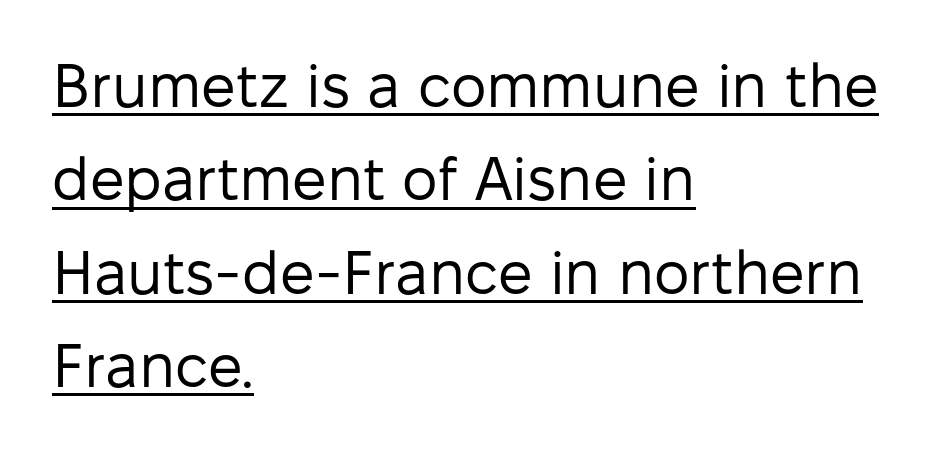
Successive baselines arrive at the customary interval. Counters stay open thanks to moderate or lighter strokes. Has an underline been added? It has. Each letter keeps its own natural width here, so spacing adapts to shape. Nope, not italic — everything's standing straight.
